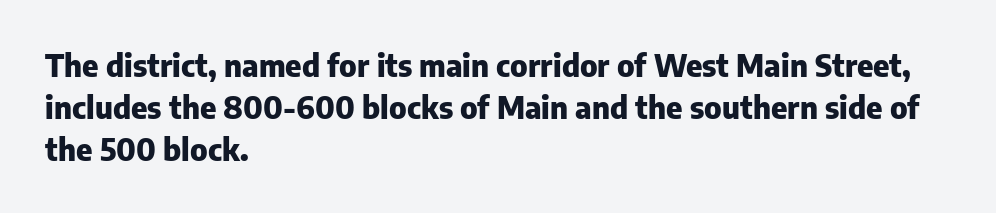
Evenly set lines give the paragraph a standard silhouette. Between one letter and the next there's only the usual sliver of space. The baseline area is clear. Typesetter's note: full bold, strokes at maximum text heaviness. Looks like regular typesetting: each glyph gets only the width it needs.
